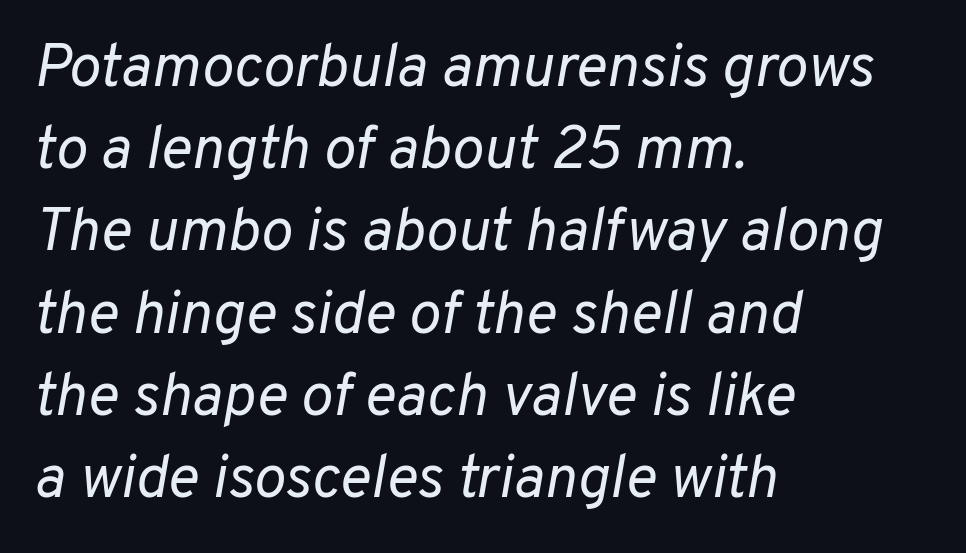
This sample has the flowing, uneven cadence of proportional lettering. Underline: absent. This sample is left-justified, so line endings fall wherever the words run out. The rendering uses a moderate line-height, typical for paragraphs.
